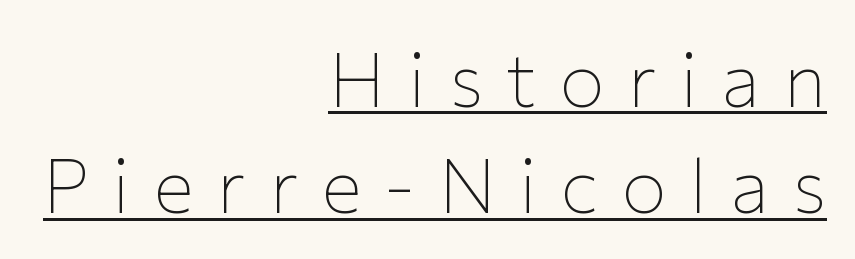
The image shows 76 px thin sans-serif type, upright; set right-aligned, normal line spacing (1.4x), unusually wide letter spacing (+0.3 em), underlined; low stroke contrast and a medium x-height.
